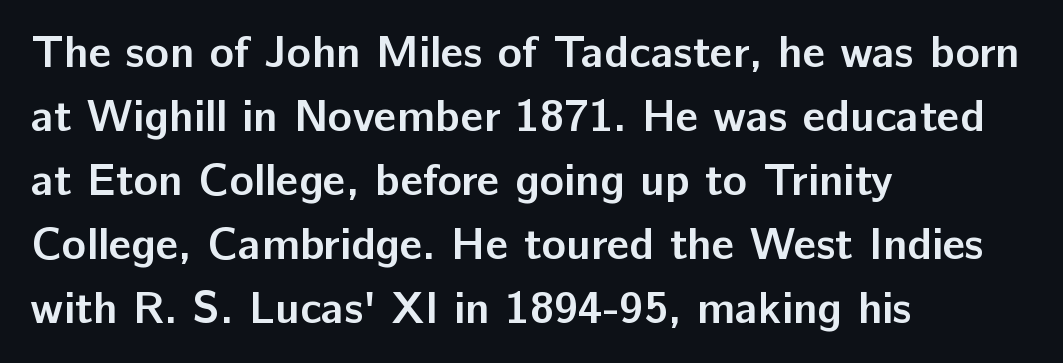
The image shows 45 px semibold sans-serif type, upright; set left-aligned, normal line spacing (1.42x), normal letter spacing, not underlined; low stroke contrast and a medium x-height.
